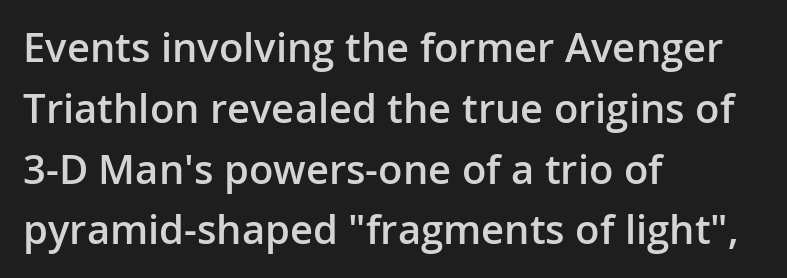
Q: Is the text bold? A: Semi-bold.
Q: Is the text italic (slanted)? A: No, it is upright.
Q: Is the typeface a serif or a sans-serif typeface? A: Sans-serif.
Q: Is the text underlined? A: No.
Q: How is the paragraph aligned? A: Left-aligned.
Q: Is the spacing between letters normal or unusually wide? A: Normal.
Q: Is the spacing between lines tight, normal or loose? A: Normal.
Q: Width (condensed, normal, or wide)? A: Normal.
Q: Stroke contrast? A: Low.
Q: x-height? A: Medium.
Q: Monospaced? A: No.
